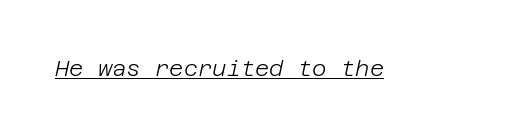
The image shows 22 px text type, italic (leaning right); set normal letter spacing, underlined.
